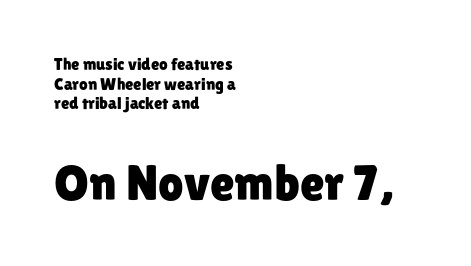
The second block has been scaled up relative to the first. Letterform terminals end flat and unadorned throughout the passage. This is roman type, the default non-slanted kind. Spacing verdict: proportional, widths tailored to each character. Default kerning and tracking; the words read as compact shapes.
